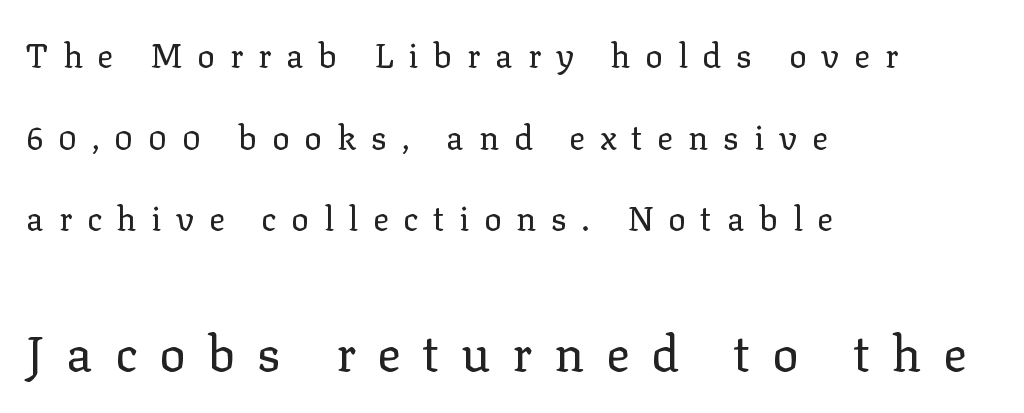
Q: Is the text bold? A: No.
Q: Is the text italic (slanted)? A: No, it is upright.
Q: Is the typeface a serif or a sans-serif typeface? A: Serif.
Q: Is the text underlined? A: No.
Q: How is the paragraph aligned? A: Left-aligned.
Q: Is the spacing between letters normal or unusually wide? A: Unusually wide.
Q: Is the spacing between lines tight, normal or loose? A: Loose.
Q: Which block of text is set in a larger size, the first (top) or the second (bottom)? A: The second (bottom) one.
Q: Width (condensed, normal, or wide)? A: Normal.
Q: Stroke contrast? A: Low.
Q: x-height? A: Medium.
Q: Monospaced? A: No.
